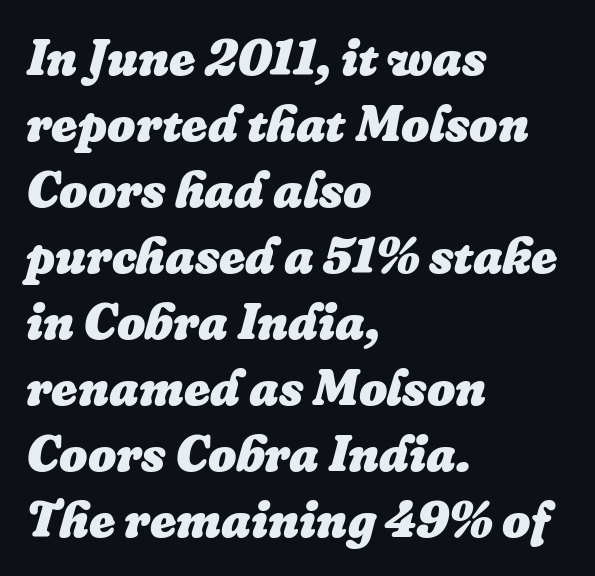
Q: Is the text bold? A: Yes.
Q: Is the text italic (slanted)? A: Yes, it leans right by about 16 degrees.
Q: Is the text underlined? A: No.
Q: How is the paragraph aligned? A: Left-aligned.
Q: Is the spacing between letters normal or unusually wide? A: Normal.
Q: Is the spacing between lines tight, normal or loose? A: Normal.
Q: Width (condensed, normal, or wide)? A: Normal.
Q: Stroke contrast? A: Low.
Q: x-height? A: Medium.
Q: Monospaced? A: No.
